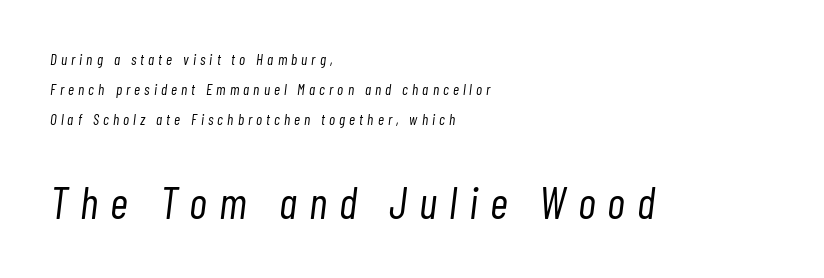
Summary of vertical rhythm: relaxed, with wide interline spacing. Reading down the block, your eye returns to a fixed left position each line. Of the two passages, the one underneath uses the larger point size. Do the characters align in a grid? No, the font is proportional. Substantial extra tracking has been applied to these lines.
